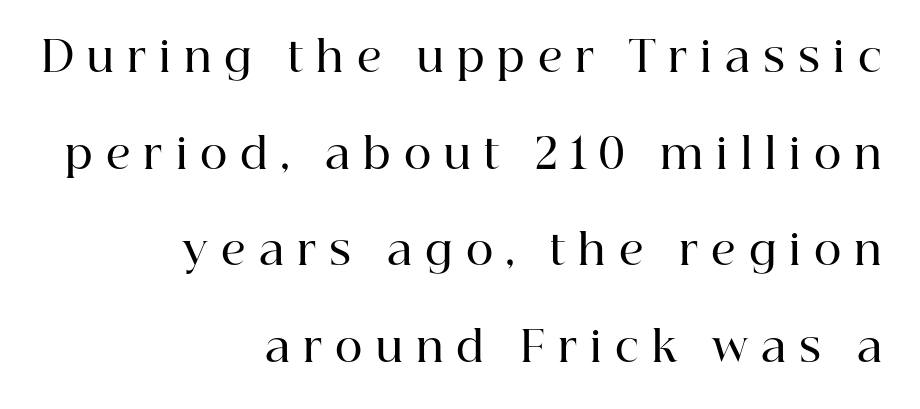
Q: Is the text bold? A: Semi-bold.
Q: Is the text italic (slanted)? A: No, it is upright.
Q: Is the typeface a serif or a sans-serif typeface? A: Serif.
Q: Is the text underlined? A: No.
Q: How is the paragraph aligned? A: Right-aligned.
Q: Is the spacing between letters normal or unusually wide? A: Unusually wide.
Q: Is the spacing between lines tight, normal or loose? A: Loose.
Q: Width (condensed, normal, or wide)? A: Normal.
Q: Stroke contrast? A: High.
Q: x-height? A: Medium.
Q: Monospaced? A: No.
